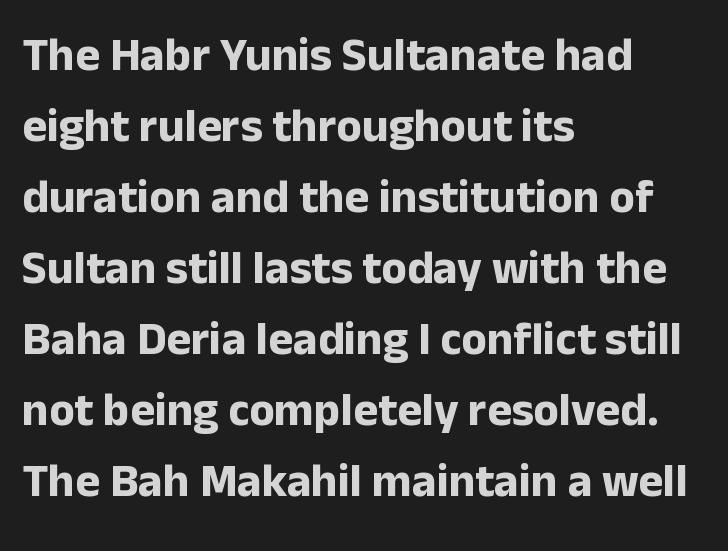
Every stem runs plumb, perpendicular to the baseline. Standard letterfit; no display-style spreading of the glyphs. The characters display no serif detailing; their extremities are plain. Whoever set this chose a conventional vertical rhythm. Think of a printed novel: that variable character pitch is what you see here.
